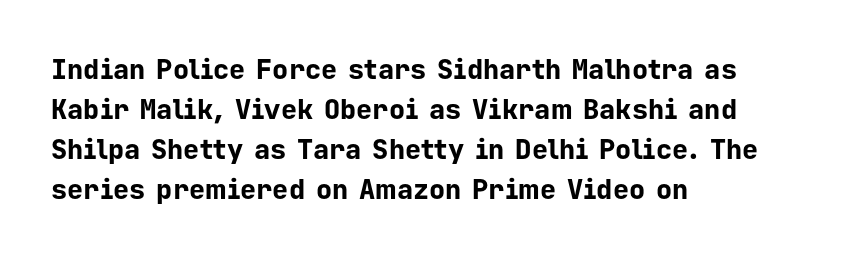
{"italic": "no", "bold": "yes", "underline": "no", "align": "left", "line_spacing": "normal", "line_spacing_ratio": 1.48, "letter_spacing": "normal", "letter_spacing_em": 0.0, "glyph_px": 27}
